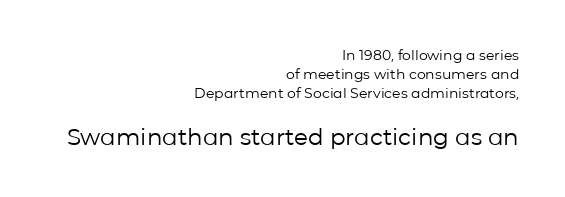
Stroke mass is kept to a normal reading level or below. Two sizes are in play, and the larger belongs to the second block. Here the glyphs are tracked normally, forming tight word shapes. Clear beneath every line of the passage. Every character sits straight up, as roman type does. What's the leading like? Ordinary, nothing unusual.
